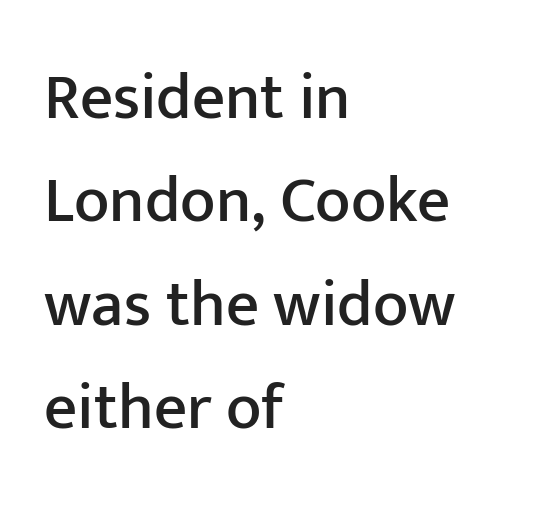
Q: Is the text italic (slanted)? A: No, it is upright.
Q: Is the typeface a serif or a sans-serif typeface? A: Sans-serif.
Q: Is the text underlined? A: No.
Q: How is the paragraph aligned? A: Left-aligned.
Q: Is the spacing between letters normal or unusually wide? A: Normal.
Q: Is the spacing between lines tight, normal or loose? A: Normal.
Q: Width (condensed, normal, or wide)? A: Normal.
Q: Stroke contrast? A: Low.
Q: x-height? A: Medium.
Q: Monospaced? A: No.
